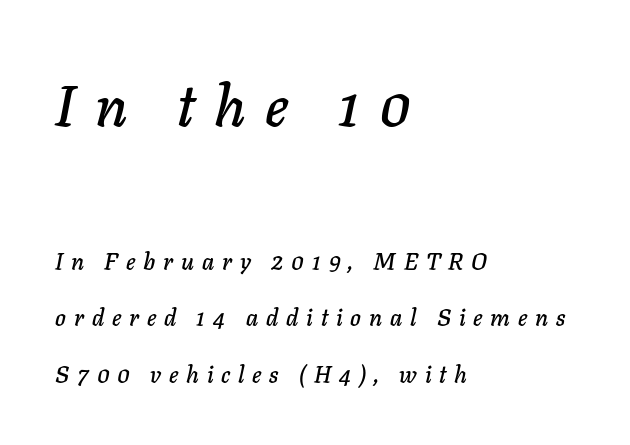
The image shows 57 px text type, italic (leaning right); set left-aligned, loose line spacing (2.46x), unusually wide letter spacing (+0.34 em), not underlined; the first (top) block is 2.48x larger; low stroke contrast and a medium x-height.
